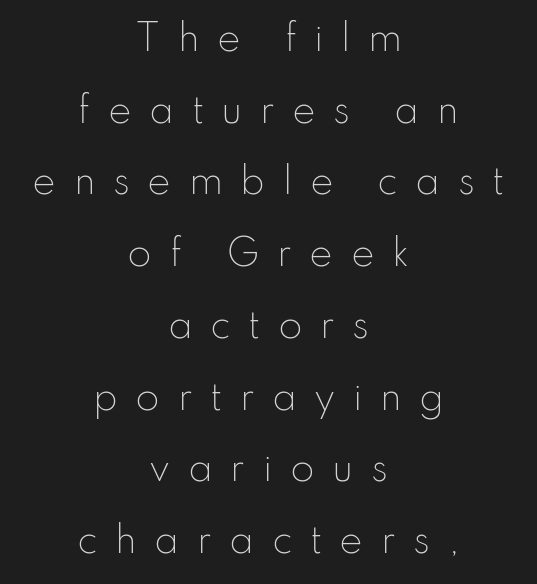
{"serif": "no", "italic": "no", "bold": "no", "weight": "light", "width": "normal", "stroke_contrast": "low", "x_height": "small", "monospaced": "no", "underline": "no", "align": "center", "line_spacing": "loose", "line_spacing_ratio": 2.05, "letter_spacing": "wide", "letter_spacing_em": 0.5, "glyph_px": 35}
